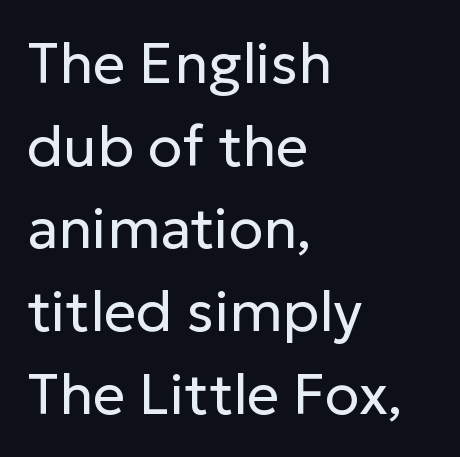
The horizontal fit of the characters is conventional and even. Observe the absence of serifs on each vertical stroke in this sample. Each stroke keeps to a modest, everyday thickness or less. Evenly set lines give the paragraph a standard silhouette. The lettering holds an erect, upright posture throughout. Any mark beneath the type? The region is blank.
